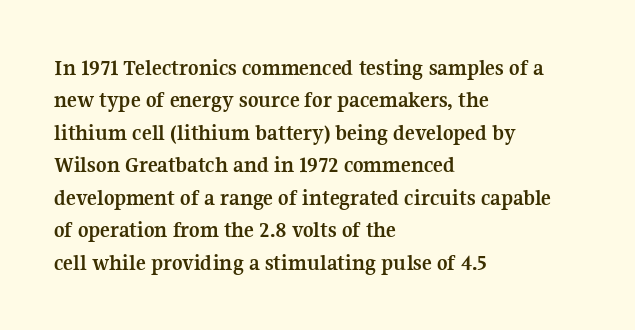
The space directly below the letters is spotless. A dark, heavy texture on the line: the type is bold. Every row of glyphs begins at an identical x-position on the left. Posture: vertical.
